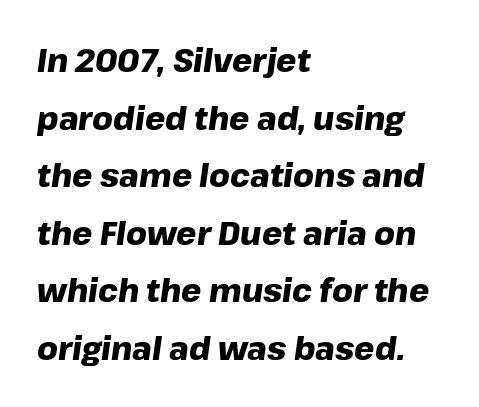
{"italic": "yes", "lean": "right", "slant_degrees": 8, "bold": "yes", "weight": "heavy", "width": "normal", "stroke_contrast": "low", "x_height": "medium", "monospaced": "no", "underline": "no", "align": "left", "line_spacing_ratio": 1.8, "letter_spacing": "normal", "letter_spacing_em": 0.0, "glyph_px": 32}
